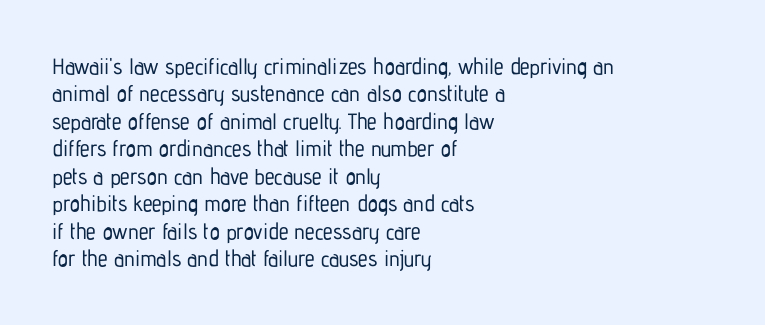
Letter spacing: default. Words float on clear page, feet unadorned. Every stem runs plumb, perpendicular to the baseline. Is there much room between lines? A standard amount, neither cramped nor airy. Reading down the block, your eye returns to a fixed left position each line.
